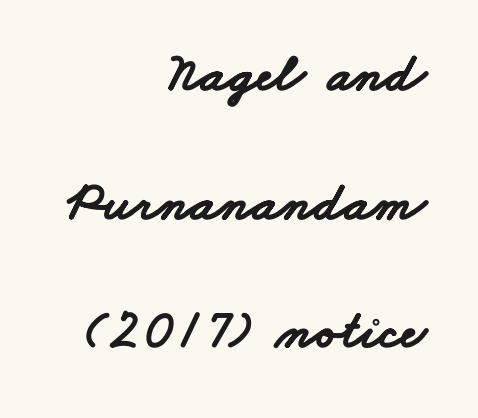
{"serif": "no", "bold": "yes", "weight": "bold", "width": "wide", "stroke_contrast": "low", "x_height": "small", "monospaced": "no", "underline": "no", "align": "right", "line_spacing": "loose", "line_spacing_ratio": 2.34, "letter_spacing": "normal", "letter_spacing_em": 0.0, "glyph_px": 55}
